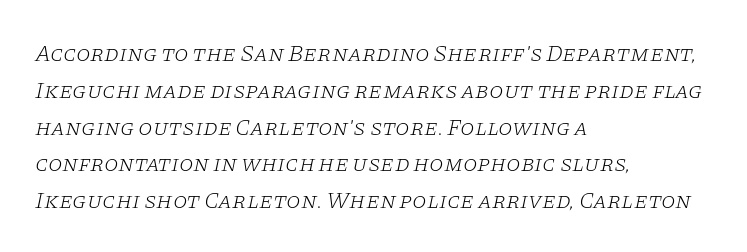
The image shows 23 px text type, italic (leaning right); set left-aligned, normal line spacing (1.6x), normal letter spacing, not underlined.
